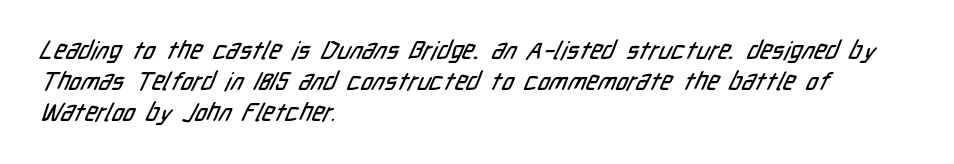
Successive baselines arrive at the customary interval. Honestly, there is no underline to notice here at all. Alignment: flush left. Letter spacing: default.
